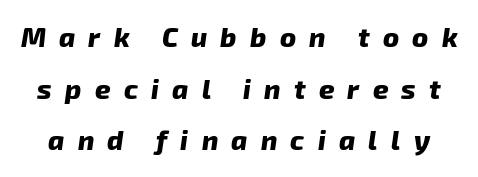
The image shows 27 px bold type, italic (leaning right); set loose line spacing (1.91x), unusually wide letter spacing (+0.49 em), not underlined.
